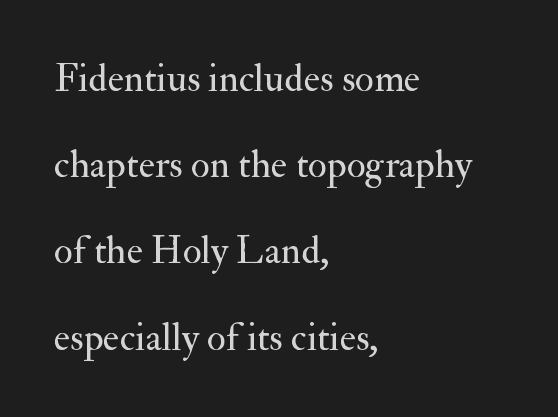
Tall strokes in this sample are plumb rather than angled. Each stroke keeps to a modest, everyday thickness or less. Each word holds together tightly as a unit, with standard inter-letter gaps. The ragged edge is on the right, which tells us the setting is flush left. Leading: increased. Rule under the text: the space is simply empty.
